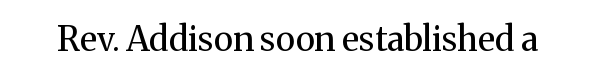
Q: Is the text bold? A: No.
Q: Is the text italic (slanted)? A: No, it is upright.
Q: Is the typeface a serif or a sans-serif typeface? A: Serif.
Q: Is the text underlined? A: No.
Q: Is the spacing between letters normal or unusually wide? A: Normal.
Q: Width (condensed, normal, or wide)? A: Normal.
Q: Stroke contrast? A: Medium.
Q: x-height? A: Medium.
Q: Monospaced? A: No.
